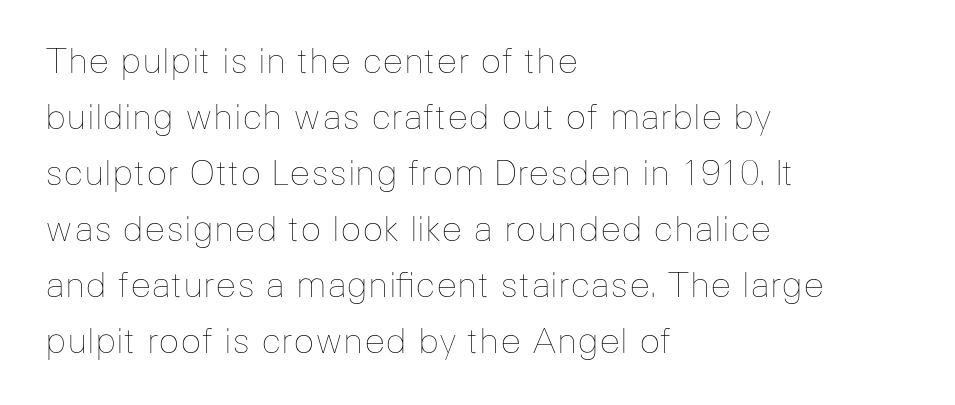
The weight would be labelled regular, book, light, or lighter still. The words here are not underlined. Leading matches the norm, producing a regular column. The rag falls on the right side of this text block. Posture: upright roman.
